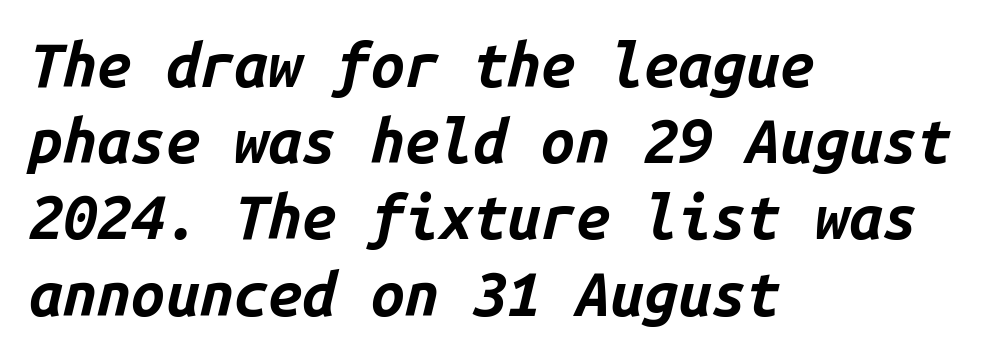
Q: Is the text bold? A: Yes.
Q: Is the text italic (slanted)? A: Yes, it leans right by about 14 degrees.
Q: Is the text underlined? A: No.
Q: How is the paragraph aligned? A: Left-aligned.
Q: Is the spacing between letters normal or unusually wide? A: Normal.
Q: Is the spacing between lines tight, normal or loose? A: Normal.
Q: Width (condensed, normal, or wide)? A: Normal.
Q: Stroke contrast? A: Low.
Q: x-height? A: Medium.
Q: Monospaced? A: Yes.
